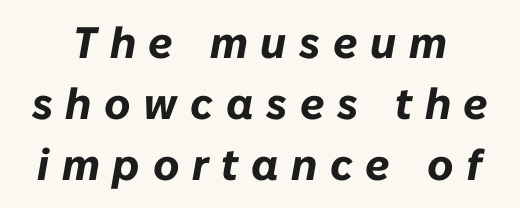
The glyphs are unaccompanied by any horizontal stroke below them. Notice how thick the strokes are: this is what a full bold looks like. The tracking reads as deliberately expanded to a designer's eye. These lines are rendered in a variable-pitch font. The leading is moderate, giving the passage an even texture.
